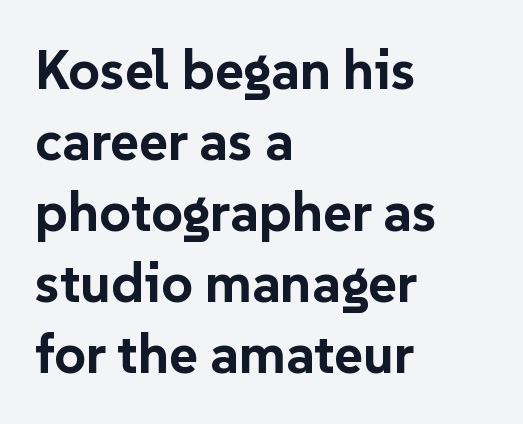
{"serif": "no", "italic": "no", "bold": "yes", "weight": "bold", "width": "normal", "stroke_contrast": "low", "x_height": "medium", "monospaced": "no", "underline": "no", "align": "left", "line_spacing": "normal", "line_spacing_ratio": 1.29, "letter_spacing": "normal", "letter_spacing_em": 0.0, "glyph_px": 55}
